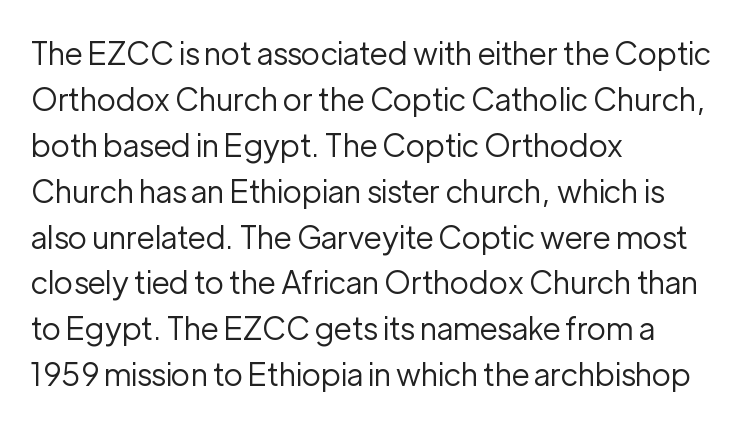
The image shows 31 px regular-weight sans-serif type, upright; set left-aligned, normal line spacing (1.48x), normal letter spacing, not underlined; low stroke contrast and a medium x-height.
